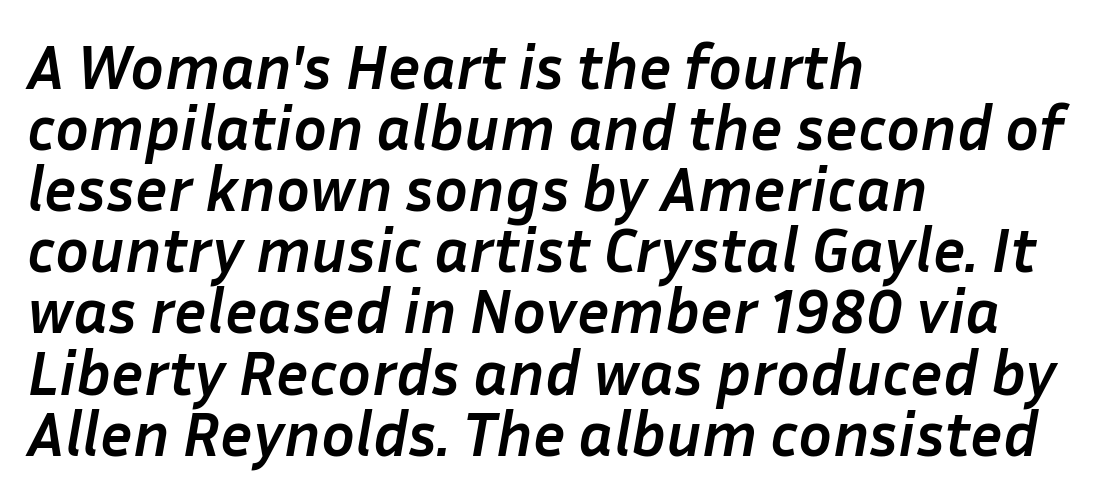
The image shows 63 px semibold type, italic (leaning right); set left-aligned, tight line spacing (0.97x), normal letter spacing, not underlined; low stroke contrast and a medium x-height.
